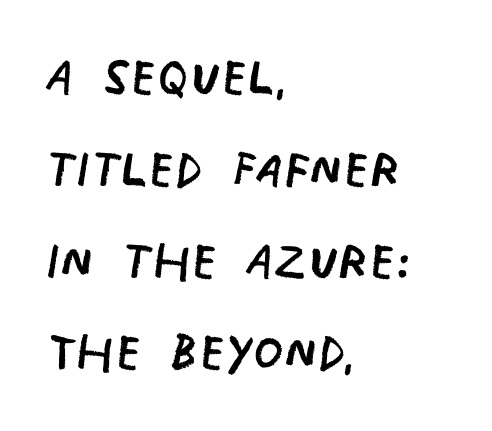
The image shows 69 px regular-weight, condensed sans-serif type; set left-aligned, normal line spacing (1.33x), normal letter spacing, not underlined; low stroke contrast and a large x-height.
